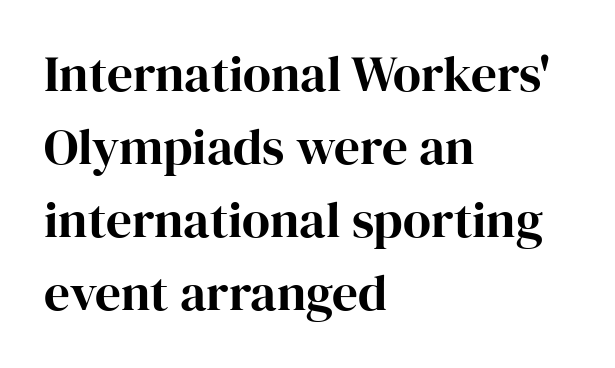
{"serif": "yes", "italic": "no", "width": "normal", "stroke_contrast": "high", "x_height": "medium", "monospaced": "no", "underline": "no", "align": "left", "line_spacing": "normal", "line_spacing_ratio": 1.43, "letter_spacing": "normal", "letter_spacing_em": 0.0, "glyph_px": 51}
